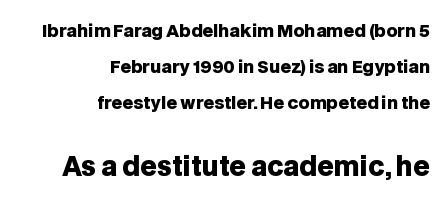
Q: Is the text bold? A: Yes.
Q: Is the text italic (slanted)? A: No, it is upright.
Q: Is the text underlined? A: No.
Q: How is the paragraph aligned? A: Right-aligned.
Q: Is the spacing between letters normal or unusually wide? A: Normal.
Q: Is the spacing between lines tight, normal or loose? A: Loose.
Q: Which block of text is set in a larger size, the first (top) or the second (bottom)? A: The second (bottom) one.
